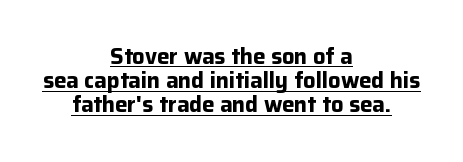
The line texture is even and compact thanks to regular tracking. In terms of posture, this sample is upright. Horizontally, the lines are justified to the midpoint only. Strong, thick strokes mark this as bold type. Very little white space separates one row of letters from the next.
